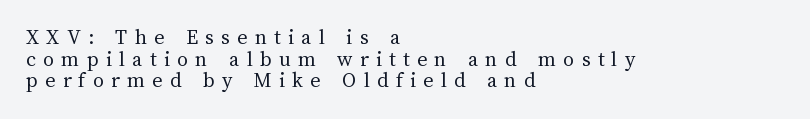
The image shows 22 px text type, upright; set left-aligned, tight line spacing (0.98x), unusually wide letter spacing (+0.33 em), not underlined.
